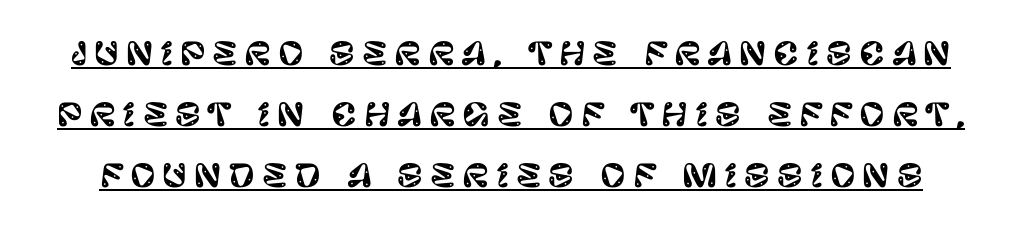
Q: Is the text italic (slanted)? A: Yes.
Q: Is the typeface a serif or a sans-serif typeface? A: Sans-serif.
Q: Is the text underlined? A: Yes.
Q: Is the spacing between letters normal or unusually wide? A: Unusually wide.
Q: Is the spacing between lines tight, normal or loose? A: Loose.
Q: Width (condensed, normal, or wide)? A: Normal.
Q: Stroke contrast? A: Low.
Q: x-height? A: Large.
Q: Monospaced? A: No.
